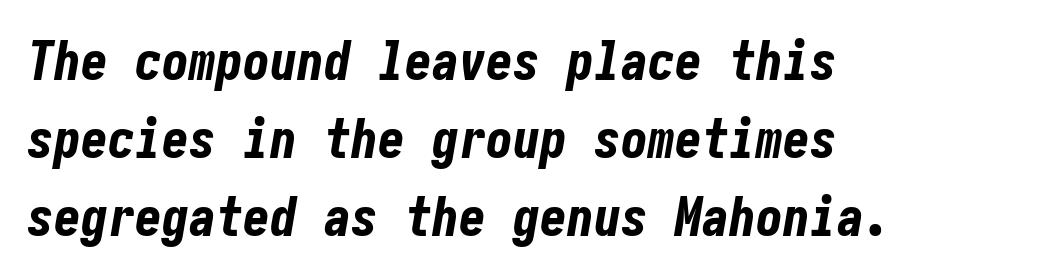
Which margin do the lines hug? The left one — the right edge is uneven. The passage shown is emphatically bold. Glance below the letters and you will spot only blank space. The font's italic variant was chosen for this text. Whoever set this chose a conventional vertical rhythm.
